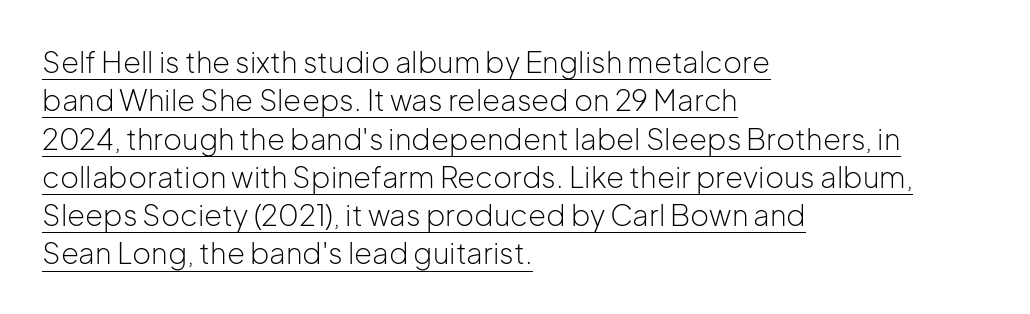
Q: Is the text bold? A: No.
Q: Is the text italic (slanted)? A: No, it is upright.
Q: Is the typeface a serif or a sans-serif typeface? A: Sans-serif.
Q: Is the text underlined? A: Yes.
Q: How is the paragraph aligned? A: Left-aligned.
Q: Is the spacing between letters normal or unusually wide? A: Normal.
Q: Is the spacing between lines tight, normal or loose? A: Normal.
Q: Width (condensed, normal, or wide)? A: Normal.
Q: Stroke contrast? A: Low.
Q: x-height? A: Medium.
Q: Monospaced? A: No.
